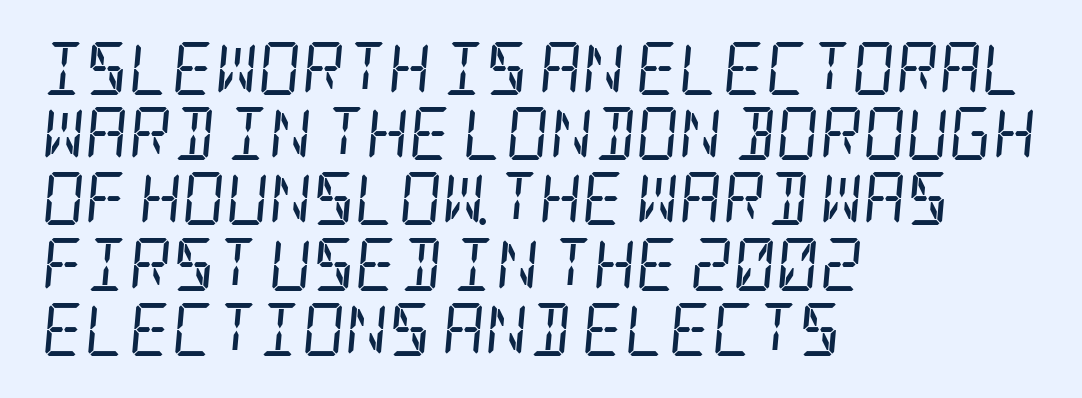
{"serif": "yes", "italic": "yes", "lean": "right", "slant_degrees": 5, "bold": "no", "weight": "regular", "width": "condensed", "stroke_contrast": "low", "x_height": "large", "underline": "no", "align": "left", "line_spacing_ratio": 1.23, "letter_spacing": "normal", "letter_spacing_em": 0.0, "glyph_px": 53}
